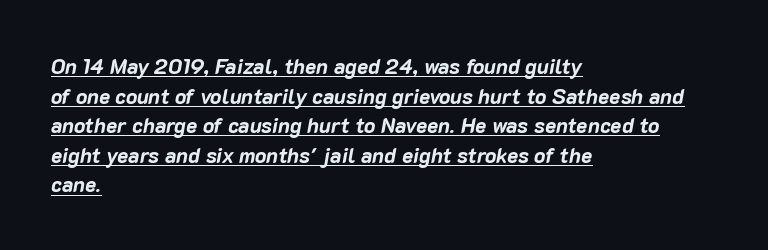
{"italic": "yes", "lean": "right", "slant_degrees": 10, "bold": "yes", "underline": "yes", "align": "left", "line_spacing": "normal", "line_spacing_ratio": 1.41, "letter_spacing": "normal", "letter_spacing_em": 0.0, "glyph_px": 21}
